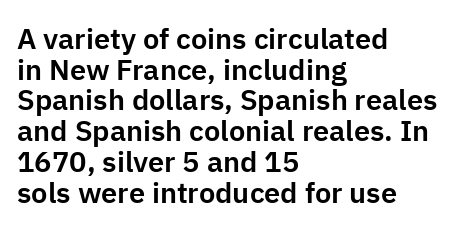
No extra tracking has been applied to these lines. Closely set lines give the paragraph a compact silhouette. Examine the stroke ends and you'll find no serifs. The letters stand straight up with perfectly vertical stems.
